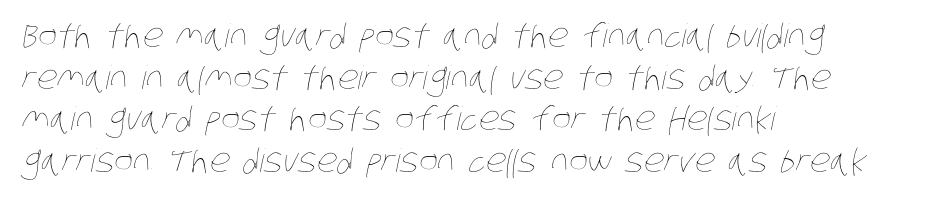
Check the space under the baseline: it is left empty. The lines are quadded left. Glyph-to-glyph distance matches everyday printed text. Horizontal bands of white between lines are of average thickness. No letter is thick-stroked: the sample isn't bold.
